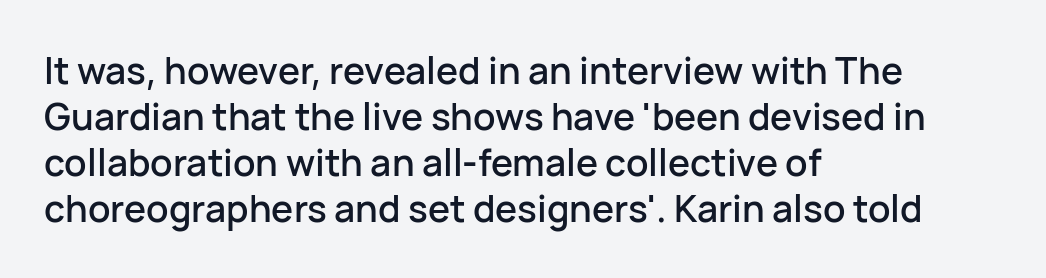
{"serif": "no", "italic": "no", "width": "normal", "stroke_contrast": "low", "x_height": "medium", "monospaced": "no", "underline": "no", "align": "left", "line_spacing_ratio": 1.24, "letter_spacing": "normal", "letter_spacing_em": 0.0, "glyph_px": 37}
